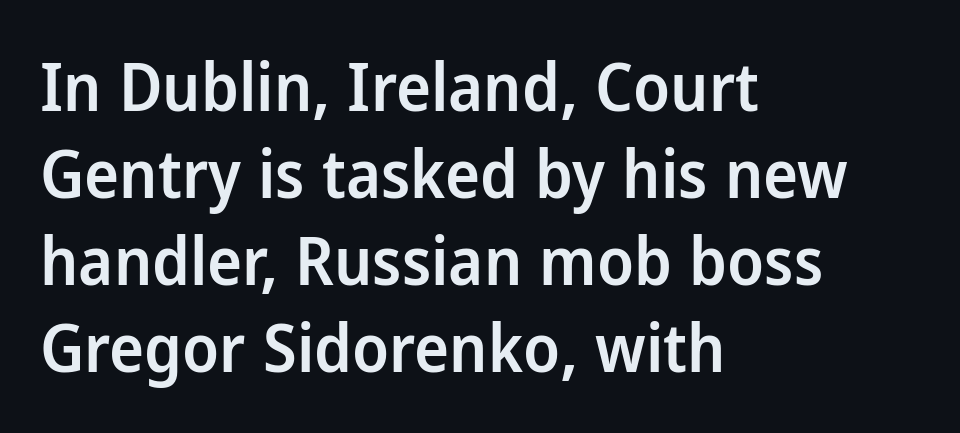
Q: Is the text bold? A: Semi-bold.
Q: Is the text italic (slanted)? A: No, it is upright.
Q: Is the typeface a serif or a sans-serif typeface? A: Sans-serif.
Q: Is the text underlined? A: No.
Q: How is the paragraph aligned? A: Left-aligned.
Q: Is the spacing between letters normal or unusually wide? A: Normal.
Q: Is the spacing between lines tight, normal or loose? A: Normal.
Q: Width (condensed, normal, or wide)? A: Normal.
Q: Stroke contrast? A: Low.
Q: x-height? A: Medium.
Q: Monospaced? A: No.
